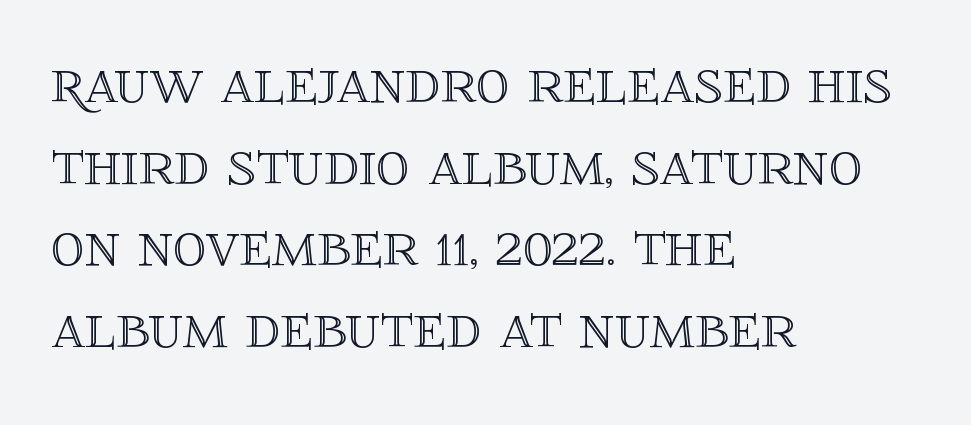
You could call the tracking neutral — neither tight nor loose. Words float on clear page, feet unadorned. The typography opts for an upright posture over an oblique one. Short and long lines alike share a common starting point at left. These lines are rendered in a variable-pitch font.
